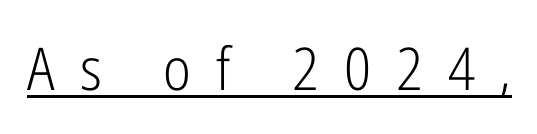
Caption: face not bold, strokes unweighted. Do the characters align in a grid? No, the font is proportional. This rendering widens character spacing well past its baseline value. Rendered with straight, roman letterforms. Like a heading marked for emphasis, these lines bear an underscore.
